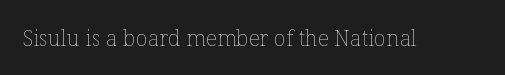
The space directly below the letters is spotless. Quick note: not italic, upright. The line texture is even and compact thanks to regular tracking. These glyphs show unthickened strokes, regular width or finer.
